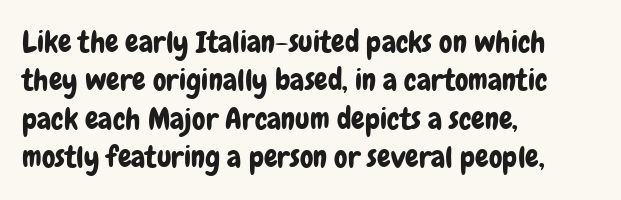
{"serif": "no", "italic": "no", "width": "condensed", "stroke_contrast": "low", "x_height": "medium", "monospaced": "no", "underline": "no", "align": "left", "line_spacing": "normal", "line_spacing_ratio": 1.28, "letter_spacing": "normal", "letter_spacing_em": 0.0, "glyph_px": 30}
